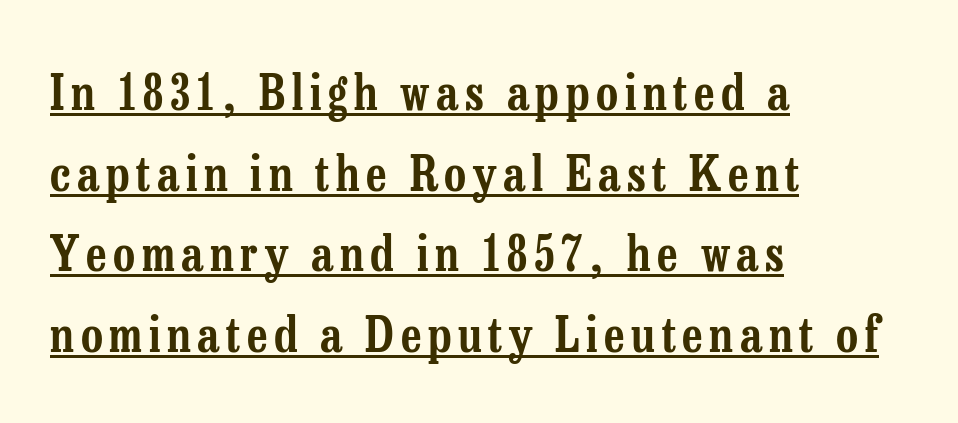
Q: Is the text italic (slanted)? A: No, it is upright.
Q: Is the typeface a serif or a sans-serif typeface? A: Serif.
Q: Is the text underlined? A: Yes.
Q: How is the paragraph aligned? A: Left-aligned.
Q: Is the spacing between lines tight, normal or loose? A: Normal.
Q: Width (condensed, normal, or wide)? A: Condensed.
Q: Stroke contrast? A: Low.
Q: x-height? A: Medium.
Q: Monospaced? A: No.
